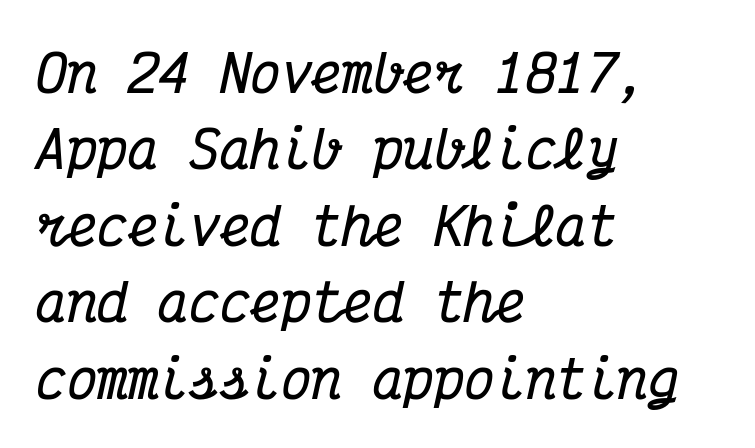
Q: Is the text bold? A: Yes.
Q: Is the text italic (slanted)? A: Yes, it leans right by about 12 degrees.
Q: Is the typeface a serif or a sans-serif typeface? A: Serif.
Q: Is the text underlined? A: No.
Q: How is the paragraph aligned? A: Left-aligned.
Q: Is the spacing between letters normal or unusually wide? A: Normal.
Q: Is the spacing between lines tight, normal or loose? A: Normal.
Q: Width (condensed, normal, or wide)? A: Condensed.
Q: Stroke contrast? A: Medium.
Q: x-height? A: Medium.
Q: Monospaced? A: Yes.
